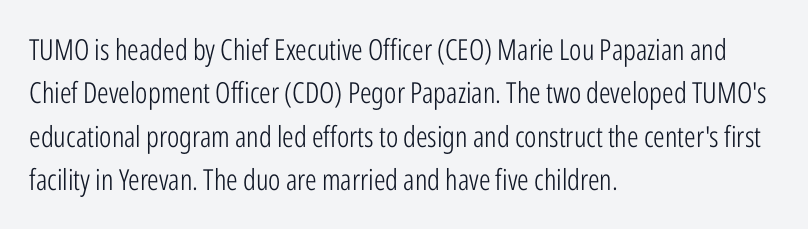
Q: Is the text bold? A: No.
Q: Is the text italic (slanted)? A: No, it is upright.
Q: Is the typeface a serif or a sans-serif typeface? A: Sans-serif.
Q: Is the text underlined? A: No.
Q: How is the paragraph aligned? A: Left-aligned.
Q: Is the spacing between letters normal or unusually wide? A: Normal.
Q: Is the spacing between lines tight, normal or loose? A: Normal.
Q: Width (condensed, normal, or wide)? A: Condensed.
Q: Stroke contrast? A: Low.
Q: x-height? A: Medium.
Q: Monospaced? A: No.
